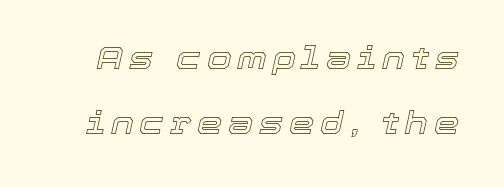
A clean baseline with only descenders dipping below it. Do the characters align in a grid? No, the font is proportional. Slant detected: the letters are inclined. The leading is generous, giving the passage an open texture.
